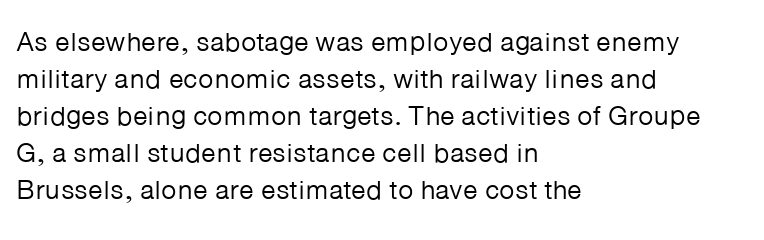
Reading down the block, your eye returns to a fixed left position each line. Tall strokes in this sample are plumb rather than angled. The rendering uses a moderate line-height, typical for paragraphs. This is not heavy type; no bold has been used. Any mark beneath the type? The region is blank. Each word holds together tightly as a unit, with standard inter-letter gaps.
